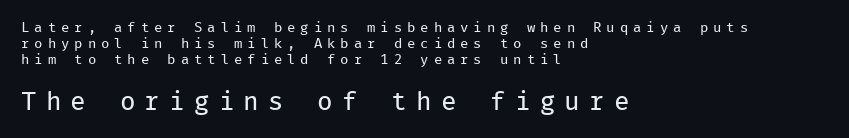
The image shows 26 px text type, upright; set left-aligned, tight line spacing (1.13x), unusually wide letter spacing (+0.35 em), not underlined; the second (bottom) block is 1.86x larger.
